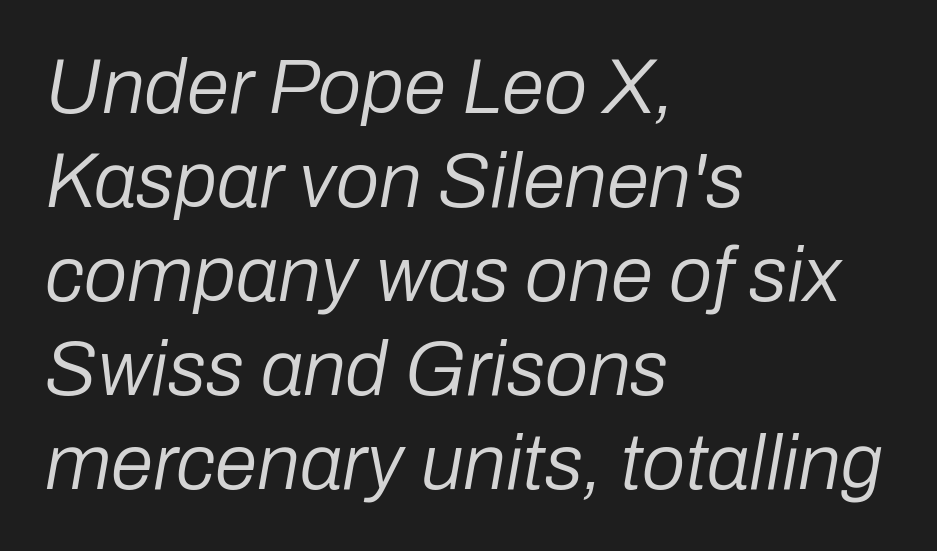
{"italic": "yes", "lean": "right", "slant_degrees": 10, "bold": "no", "weight": "regular", "width": "normal", "stroke_contrast": "low", "x_height": "medium", "monospaced": "no", "underline": "no", "align": "left", "line_spacing_ratio": 1.22, "letter_spacing": "normal", "letter_spacing_em": 0.0, "glyph_px": 77}
